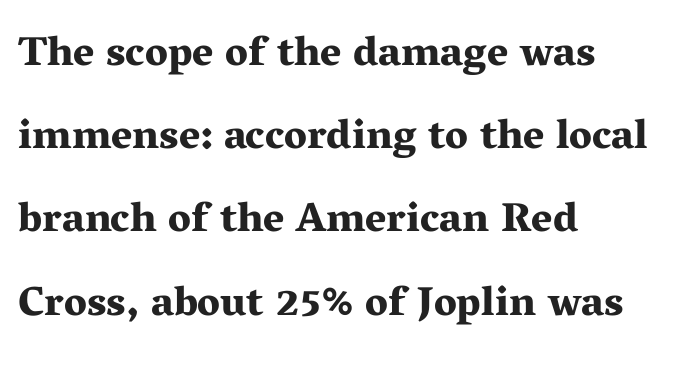
Q: Is the text bold? A: Yes.
Q: Is the text italic (slanted)? A: No, it is upright.
Q: Is the typeface a serif or a sans-serif typeface? A: Serif.
Q: Is the text underlined? A: No.
Q: How is the paragraph aligned? A: Left-aligned.
Q: Is the spacing between letters normal or unusually wide? A: Normal.
Q: Is the spacing between lines tight, normal or loose? A: Loose.
Q: Width (condensed, normal, or wide)? A: Wide.
Q: Stroke contrast? A: Medium.
Q: x-height? A: Medium.
Q: Monospaced? A: No.
